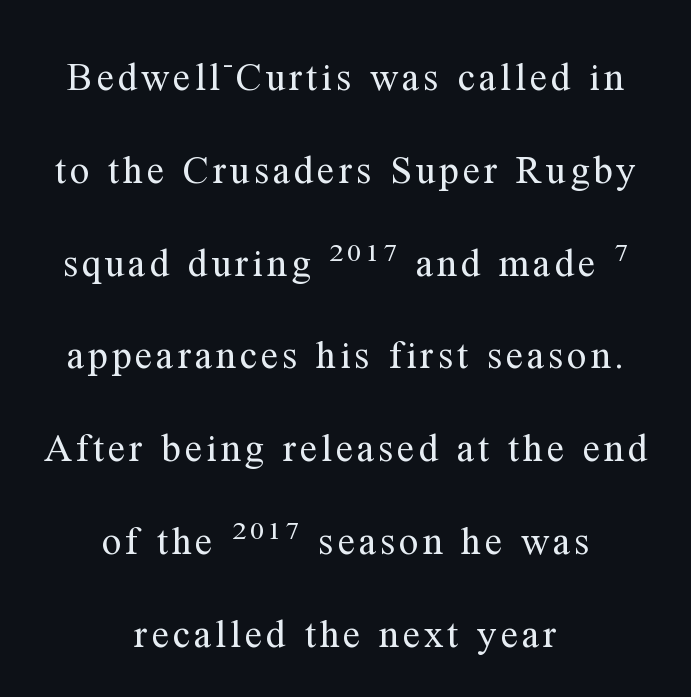
{"serif": "yes", "italic": "no", "bold": "no", "weight": "regular", "width": "normal", "stroke_contrast": "medium", "x_height": "medium", "monospaced": "no", "underline": "no", "align": "center", "line_spacing": "loose", "line_spacing_ratio": 2.38, "glyph_px": 39}
